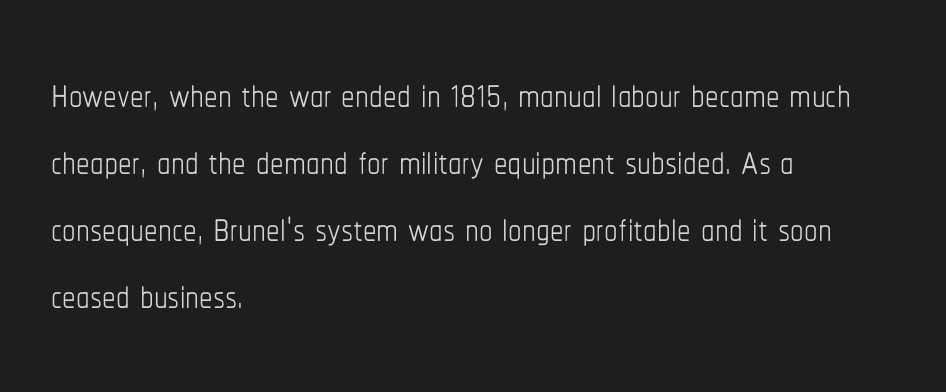
{"italic": "no", "bold": "no", "weight": "thin", "width": "condensed", "stroke_contrast": "low", "x_height": "medium", "monospaced": "no", "underline": "no", "align": "left", "line_spacing_ratio": 1.24, "letter_spacing": "normal", "letter_spacing_em": 0.0, "glyph_px": 54}
